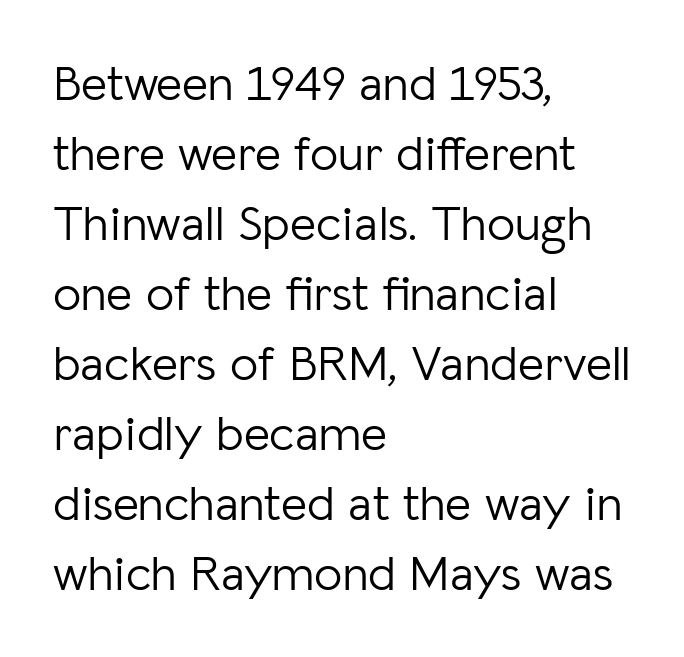
The image shows 50 px light sans-serif type, upright; set left-aligned, normal line spacing (1.4x), normal letter spacing, not underlined; low stroke contrast and a medium x-height.
